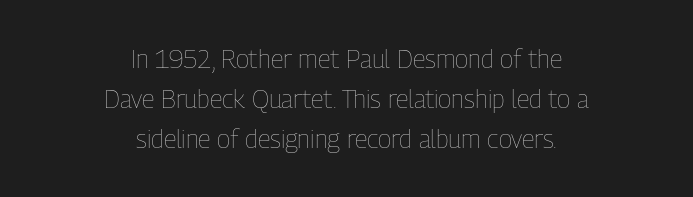
The image shows 25 px text type, upright; set centered, normal line spacing (1.6x), normal letter spacing, not underlined.
